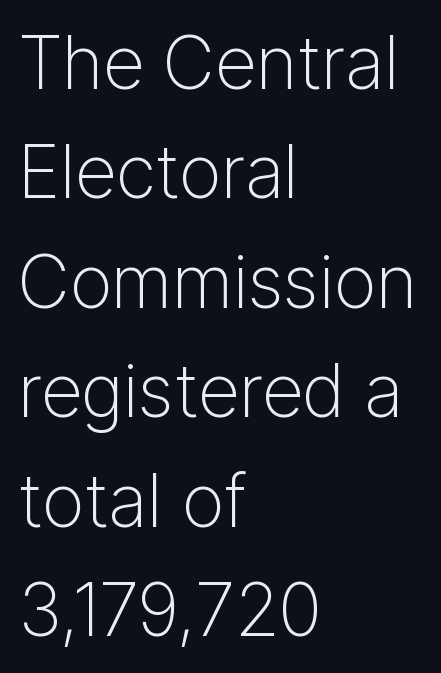
{"serif": "no", "italic": "no", "bold": "no", "weight": "light", "width": "normal", "stroke_contrast": "low", "x_height": "medium", "monospaced": "no", "underline": "no", "align": "left", "line_spacing": "normal", "line_spacing_ratio": 1.5, "letter_spacing": "normal", "letter_spacing_em": 0.0, "glyph_px": 73}
